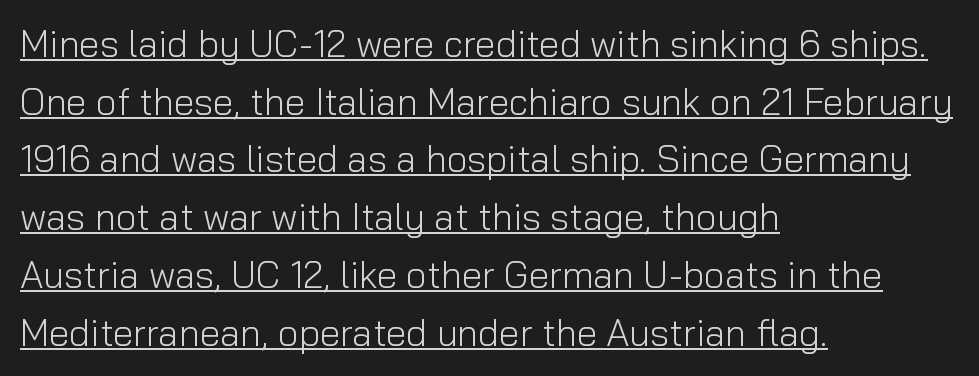
{"serif": "no", "italic": "no", "bold": "no", "weight": "light", "width": "normal", "stroke_contrast": "low", "x_height": "medium", "monospaced": "no", "underline": "yes", "align": "left", "line_spacing": "normal", "line_spacing_ratio": 1.56, "letter_spacing": "normal", "letter_spacing_em": 0.0, "glyph_px": 37}
